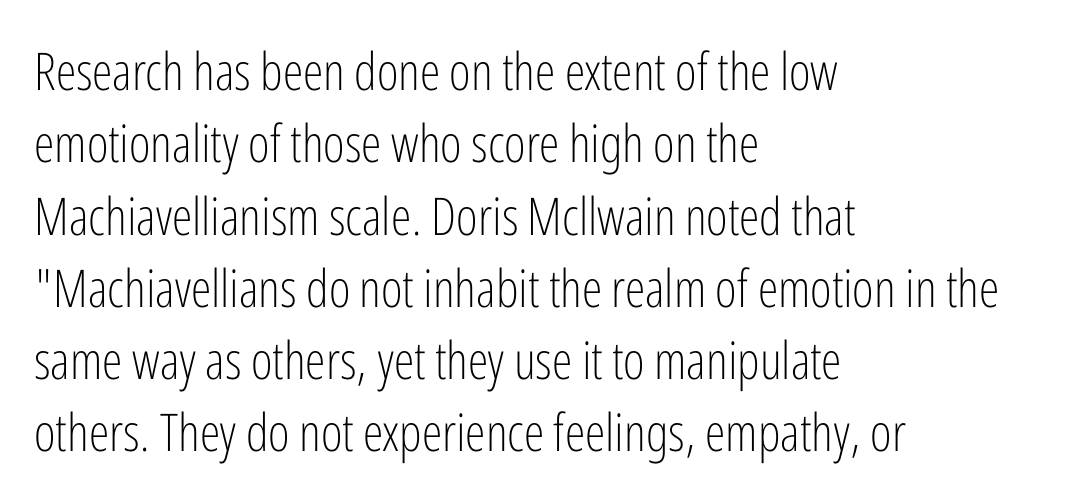
{"serif": "no", "italic": "no", "bold": "no", "weight": "light", "width": "condensed", "stroke_contrast": "low", "x_height": "medium", "monospaced": "no", "underline": "no", "align": "left", "line_spacing": "normal", "line_spacing_ratio": 1.39, "letter_spacing": "normal", "letter_spacing_em": 0.0, "glyph_px": 52}
